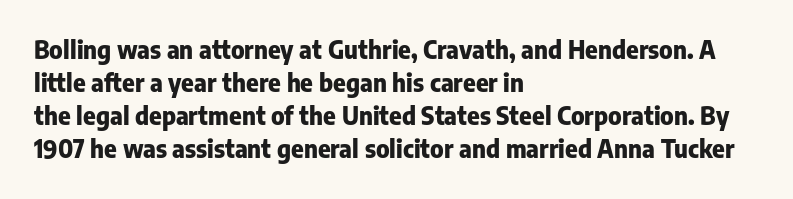
{"italic": "no", "bold": "yes", "underline": "no", "align": "left", "line_spacing": "normal", "line_spacing_ratio": 1.38, "letter_spacing": "normal", "letter_spacing_em": 0.0, "glyph_px": 24}
